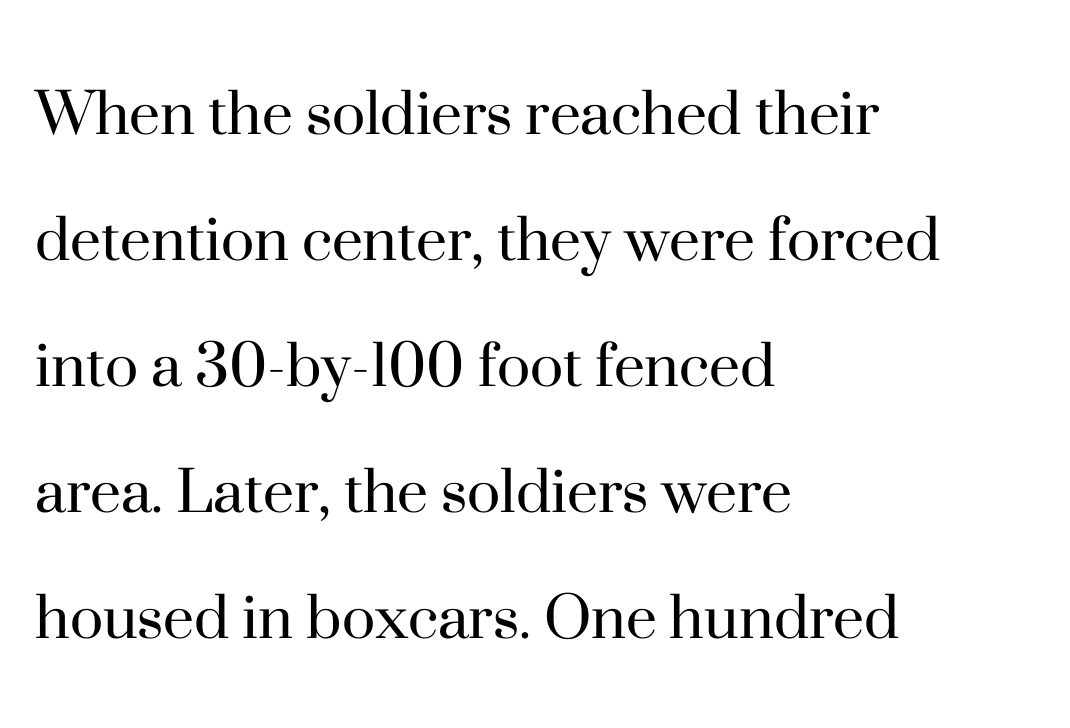
Q: Is the text bold? A: No.
Q: Is the text italic (slanted)? A: No, it is upright.
Q: Is the typeface a serif or a sans-serif typeface? A: Serif.
Q: Is the text underlined? A: No.
Q: How is the paragraph aligned? A: Left-aligned.
Q: Is the spacing between letters normal or unusually wide? A: Normal.
Q: Width (condensed, normal, or wide)? A: Normal.
Q: Stroke contrast? A: High.
Q: x-height? A: Small.
Q: Monospaced? A: No.
